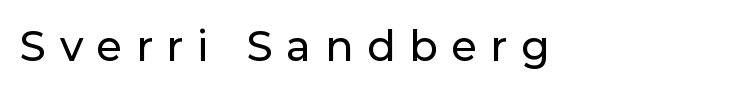
{"serif": "no", "italic": "no", "width": "normal", "stroke_contrast": "low", "x_height": "medium", "monospaced": "no", "underline": "no", "letter_spacing": "wide", "letter_spacing_em": 0.32, "glyph_px": 42}
